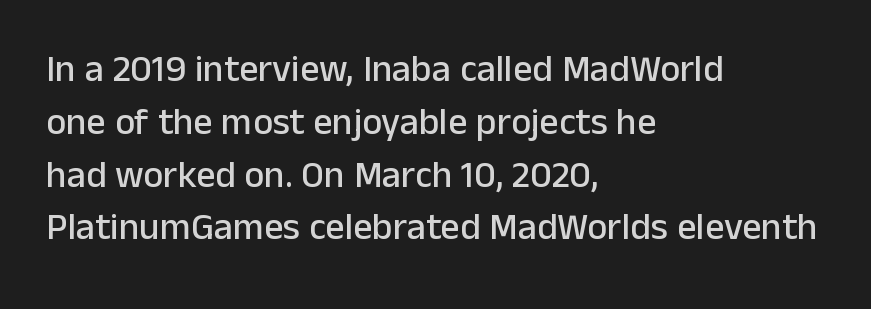
The passage is arranged the way most books set body copy — flush left. You could not count columns in this text — the font is proportionally spaced. This sample uses plain, unmodified letter spacing. The font's upright variant was chosen for this text.
